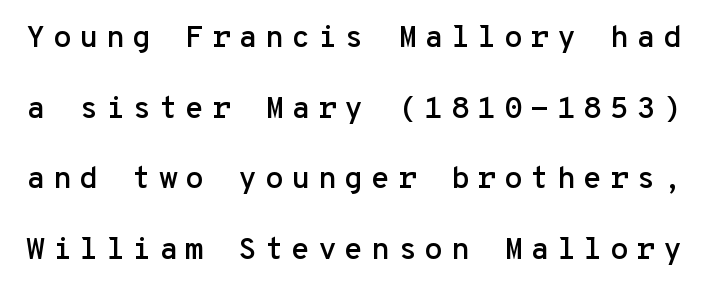
{"serif": "no", "italic": "no", "width": "normal", "stroke_contrast": "low", "x_height": "medium", "monospaced": "yes", "underline": "no", "line_spacing": "loose", "line_spacing_ratio": 2.28, "letter_spacing": "wide", "letter_spacing_em": 0.24, "glyph_px": 31}
